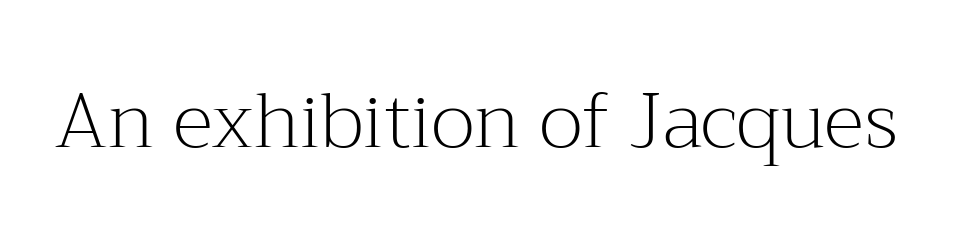
When letters stand straight like this, we call the style roman or upright. Plain, unruled lines of type. Spacing verdict: proportional, widths tailored to each character. No extra ink here — the face is not bold. Little horizontal feet cap the strokes, marking this as serif type.
